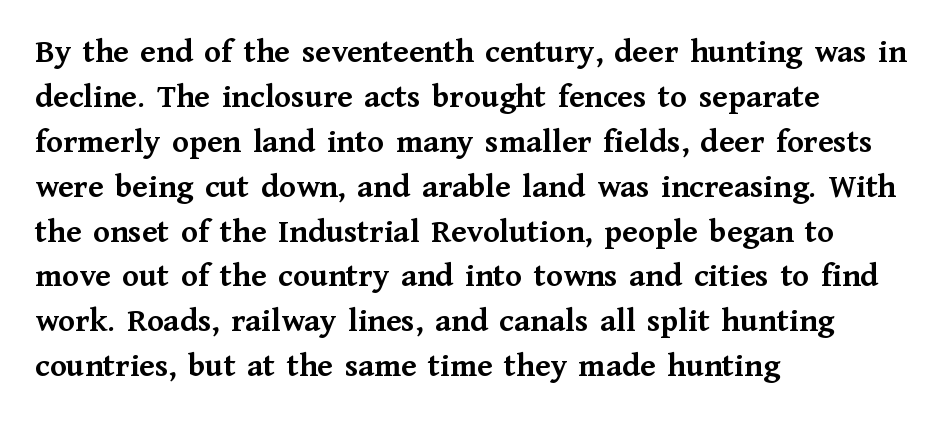
Q: Is the text bold? A: Yes.
Q: Is the text italic (slanted)? A: No, it is upright.
Q: Is the typeface a serif or a sans-serif typeface? A: Serif.
Q: Is the text underlined? A: No.
Q: How is the paragraph aligned? A: Left-aligned.
Q: Is the spacing between letters normal or unusually wide? A: Normal.
Q: Is the spacing between lines tight, normal or loose? A: Normal.
Q: Width (condensed, normal, or wide)? A: Normal.
Q: Stroke contrast? A: Medium.
Q: x-height? A: Medium.
Q: Monospaced? A: No.
